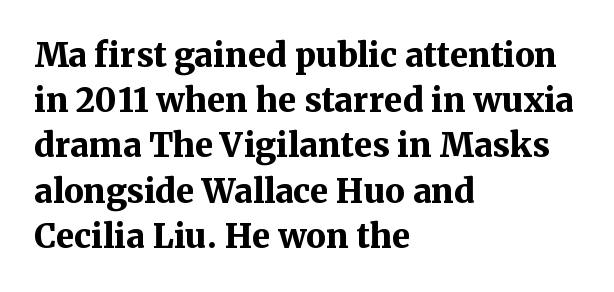
Q: Is the text bold? A: Yes.
Q: Is the text italic (slanted)? A: No, it is upright.
Q: Is the typeface a serif or a sans-serif typeface? A: Serif.
Q: Is the text underlined? A: No.
Q: How is the paragraph aligned? A: Left-aligned.
Q: Is the spacing between letters normal or unusually wide? A: Normal.
Q: Is the spacing between lines tight, normal or loose? A: Normal.
Q: Width (condensed, normal, or wide)? A: Normal.
Q: Stroke contrast? A: Medium.
Q: x-height? A: Medium.
Q: Monospaced? A: No.
